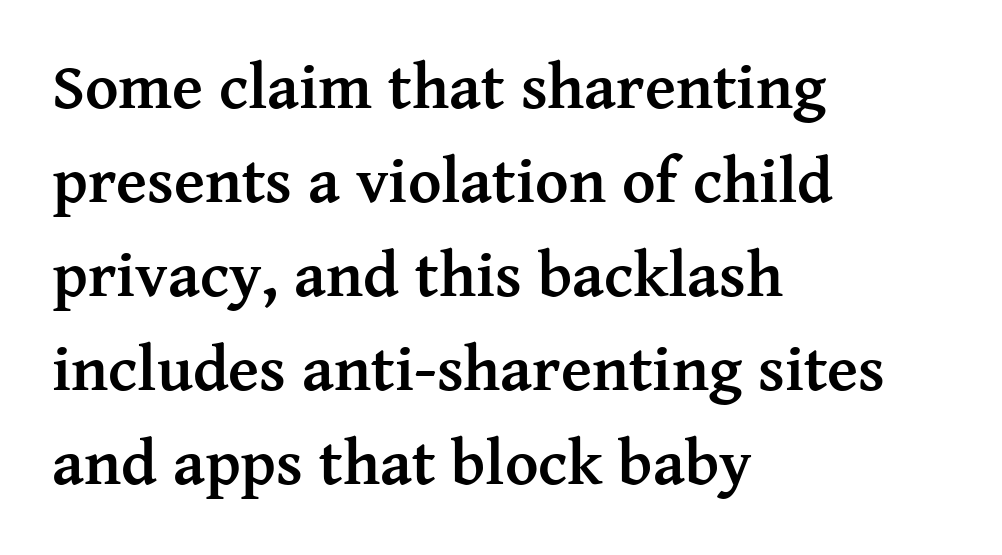
Observe the serifs anchoring each vertical stroke in this sample. Clear beneath every line of the passage. A typesetter would call this zero additional tracking. This rendering uses left alignment, leaving the right contour irregular.
